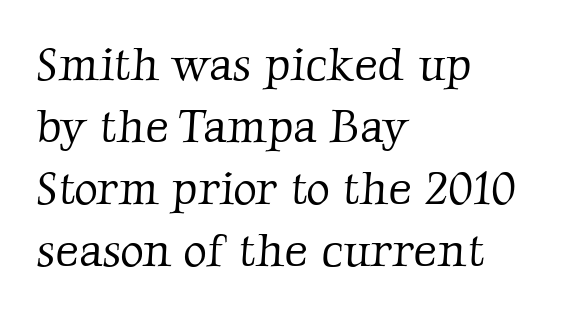
Q: Is the text bold? A: No.
Q: Is the typeface a serif or a sans-serif typeface? A: Serif.
Q: Is the text underlined? A: No.
Q: How is the paragraph aligned? A: Left-aligned.
Q: Is the spacing between letters normal or unusually wide? A: Normal.
Q: Is the spacing between lines tight, normal or loose? A: Normal.
Q: Width (condensed, normal, or wide)? A: Normal.
Q: Stroke contrast? A: Low.
Q: x-height? A: Medium.
Q: Monospaced? A: No.
